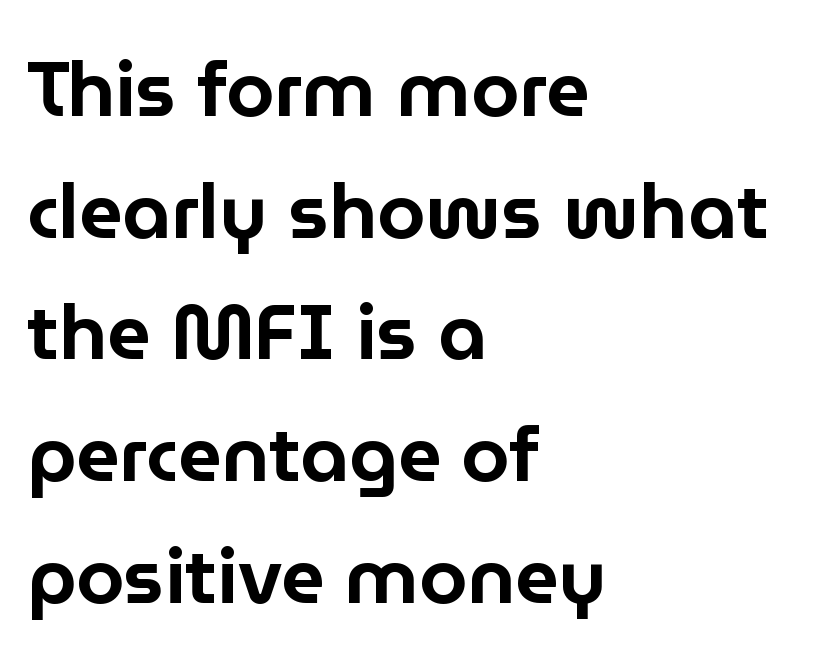
{"serif": "no", "italic": "no", "width": "normal", "stroke_contrast": "low", "x_height": "medium", "monospaced": "no", "underline": "no", "align": "left", "line_spacing": "normal", "line_spacing_ratio": 1.58, "letter_spacing": "normal", "letter_spacing_em": 0.0, "glyph_px": 77}
